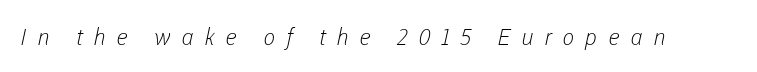
No extra ink here — the face is not bold. The letters are spread apart with noticeably loose tracking. Words float on clear page, feet unadorned.
